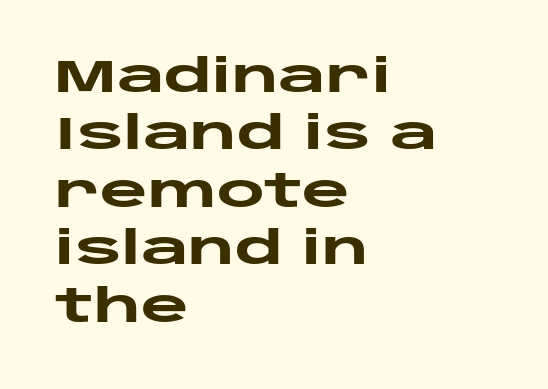
Q: Is the text bold? A: Yes.
Q: Is the text italic (slanted)? A: No, it is upright.
Q: Is the typeface a serif or a sans-serif typeface? A: Sans-serif.
Q: Is the text underlined? A: No.
Q: How is the paragraph aligned? A: Left-aligned.
Q: Is the spacing between letters normal or unusually wide? A: Normal.
Q: Is the spacing between lines tight, normal or loose? A: Normal.
Q: Width (condensed, normal, or wide)? A: Wide.
Q: Stroke contrast? A: Low.
Q: x-height? A: Large.
Q: Monospaced? A: No.
